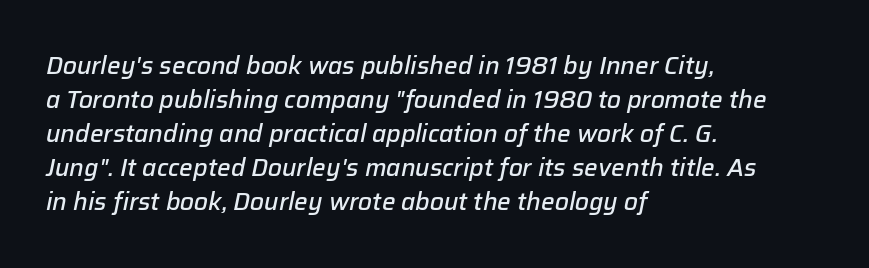
Leading: standard. In terms of weight, the rendering is demibold, just under bold. The line texture is even and compact thanks to regular tracking. Horizontally, the lines are justified to the leading edge only.
